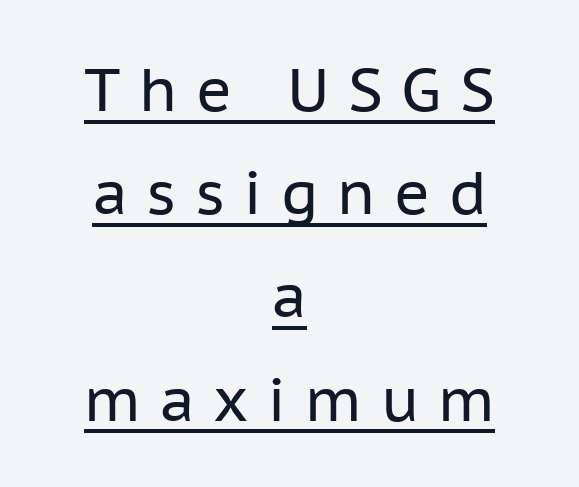
The rendering shows plain stroke endings on the letterforms — a sans-serif design. The rag falls on both sides of this text block equally. This sample has the flowing, uneven cadence of proportional lettering. Vertical stems look standard width or narrower in stroke. Every character sits straight up, as roman type does.
